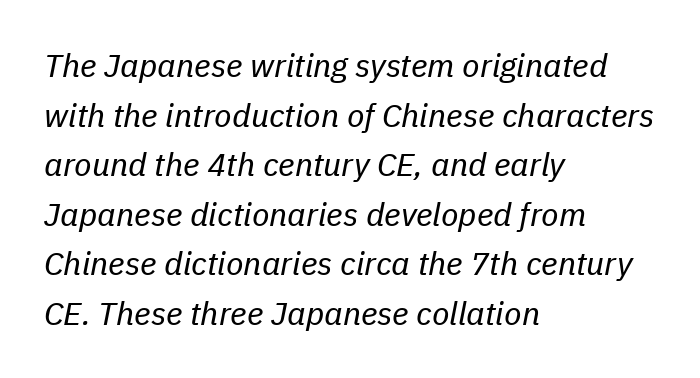
Nobody drew a line under any word here. Here the designer chose a conventional face with non-uniform glyph widths. Layout note: lines flush left. The type is set solid horizontally, with unmodified tracking. Compared with typical paragraphs, the rows here are spaced about the same. This is not heavy type; no bold has been used.
